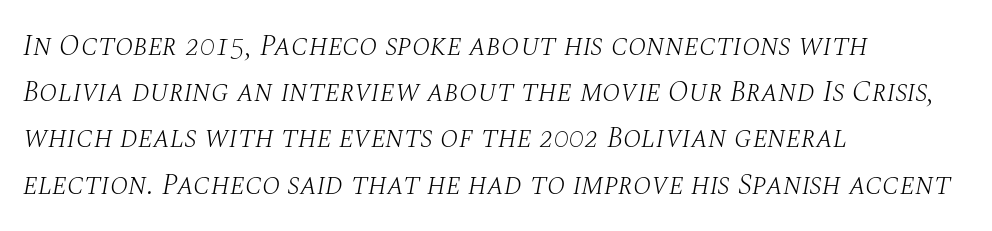
Q: Is the text bold? A: No.
Q: Is the text italic (slanted)? A: Yes, it leans right by about 10 degrees.
Q: Is the typeface a serif or a sans-serif typeface? A: Serif.
Q: Is the text underlined? A: No.
Q: How is the paragraph aligned? A: Left-aligned.
Q: Is the spacing between letters normal or unusually wide? A: Normal.
Q: Is the spacing between lines tight, normal or loose? A: Normal.
Q: Width (condensed, normal, or wide)? A: Normal.
Q: Stroke contrast? A: Medium.
Q: x-height? A: Large.
Q: Monospaced? A: No.
